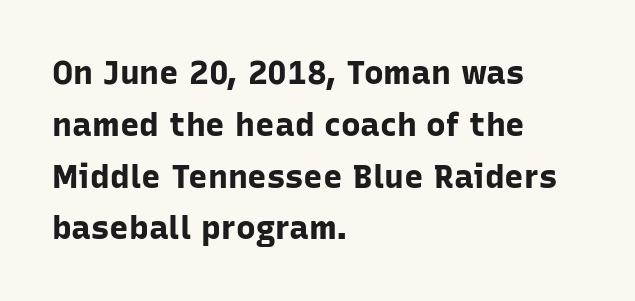
A typesetter would mark this as roman, not italic. Descenders hang freely into open space. This rendering leaves character spacing at its baseline value. Leftover space on each line is placed entirely after the last word. Letterform terminals end flat and unadorned throughout the passage. Strokes here are thick enough to call this a true bold.
